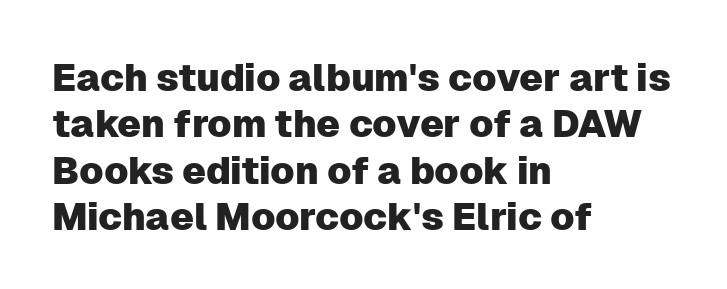
The image shows 38 px sans-serif type, upright; set left-aligned, line spacing 1.22x, normal letter spacing, not underlined; low stroke contrast and a medium x-height.
